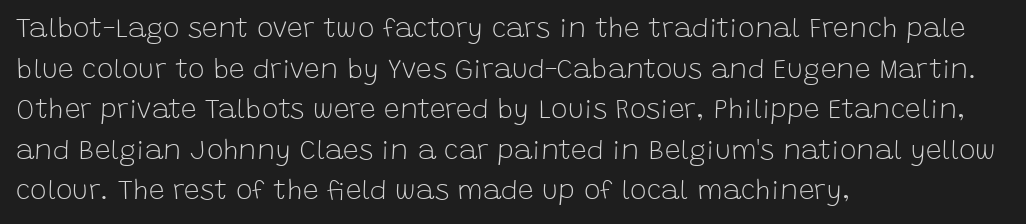
{"serif": "no", "italic": "no", "bold": "no", "weight": "light", "width": "normal", "stroke_contrast": "low", "x_height": "large", "monospaced": "no", "underline": "no", "align": "left", "line_spacing": "normal", "line_spacing_ratio": 1.45, "letter_spacing": "normal", "letter_spacing_em": 0.0, "glyph_px": 28}
